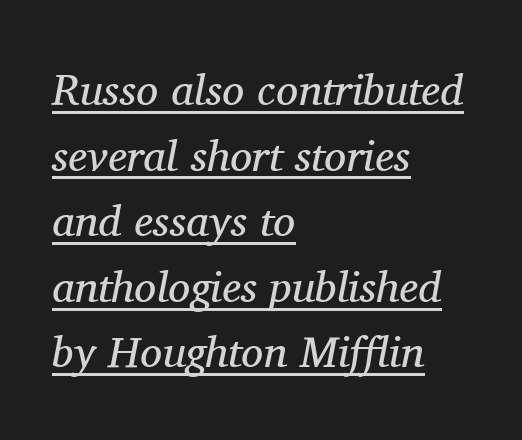
The image shows 44 px regular-weight serif type, italic (leaning right); set left-aligned, normal line spacing (1.49x), normal letter spacing, underlined; medium stroke contrast and a medium x-height.
